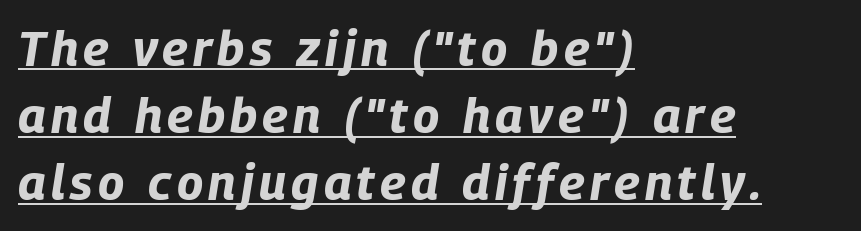
{"italic": "yes", "lean": "right", "slant_degrees": 9, "bold": "yes", "weight": "bold", "width": "condensed", "stroke_contrast": "low", "x_height": "large", "monospaced": "no", "underline": "yes", "align": "left", "line_spacing": "normal", "line_spacing_ratio": 1.37, "glyph_px": 49}
